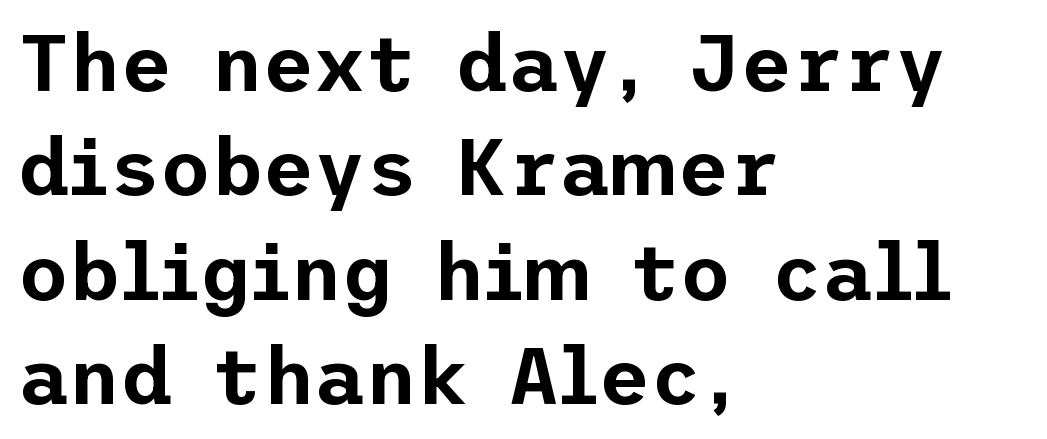
How would I describe the line gaps? Plain and ordinary. Characters remain perfectly vertical along every line. Serif or sans? Sans — the stroke terminals are bare. The glyphs are unaccompanied by any horizontal stroke below them. A student would call this left alignment; a typographer would say flush left, rag right.
